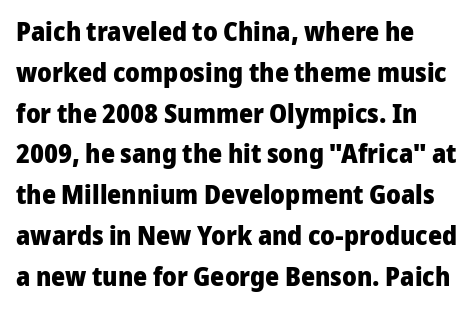
The image shows 27 px bold type, upright; set normal line spacing (1.51x), normal letter spacing, not underlined.
